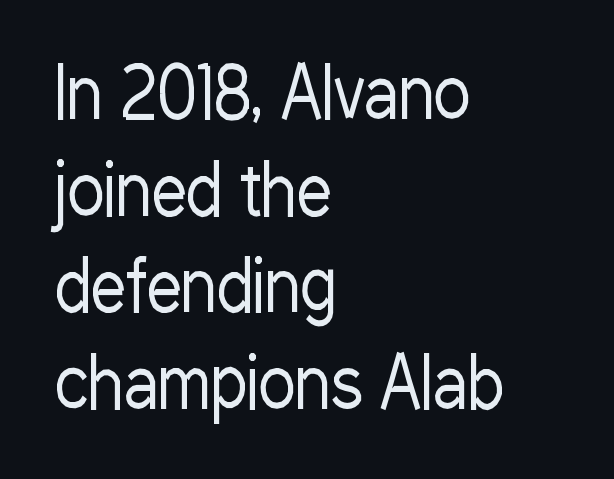
{"serif": "no", "italic": "no", "bold": "no", "weight": "regular", "width": "condensed", "stroke_contrast": "low", "x_height": "medium", "monospaced": "no", "underline": "no", "align": "left", "line_spacing": "normal", "line_spacing_ratio": 1.38, "letter_spacing": "normal", "letter_spacing_em": 0.0, "glyph_px": 70}
